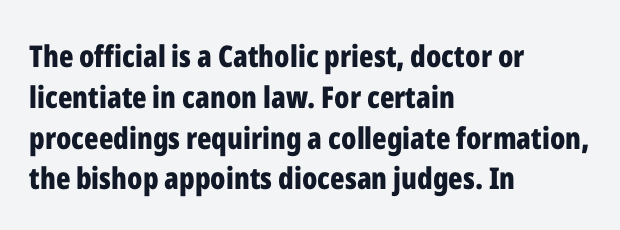
Q: Is the text bold? A: Yes.
Q: Is the text italic (slanted)? A: No, it is upright.
Q: Is the typeface a serif or a sans-serif typeface? A: Sans-serif.
Q: Is the text underlined? A: No.
Q: How is the paragraph aligned? A: Left-aligned.
Q: Is the spacing between letters normal or unusually wide? A: Normal.
Q: Is the spacing between lines tight, normal or loose? A: Normal.
Q: Width (condensed, normal, or wide)? A: Condensed.
Q: Stroke contrast? A: Low.
Q: x-height? A: Medium.
Q: Monospaced? A: No.
